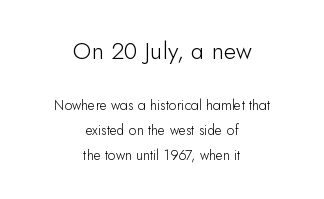
{"italic": "no", "bold": "no", "underline": "no", "align": "center", "line_spacing_ratio": 1.78, "letter_spacing": "normal", "letter_spacing_em": 0.0, "larger_block": "first", "size_ratio": 1.71, "glyph_px": 24}
